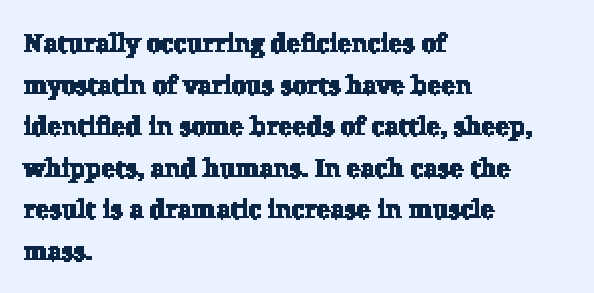
Q: Is the text underlined? A: No.
Q: How is the paragraph aligned? A: Left-aligned.
Q: Is the spacing between letters normal or unusually wide? A: Normal.
Q: Is the spacing between lines tight, normal or loose? A: Normal.
